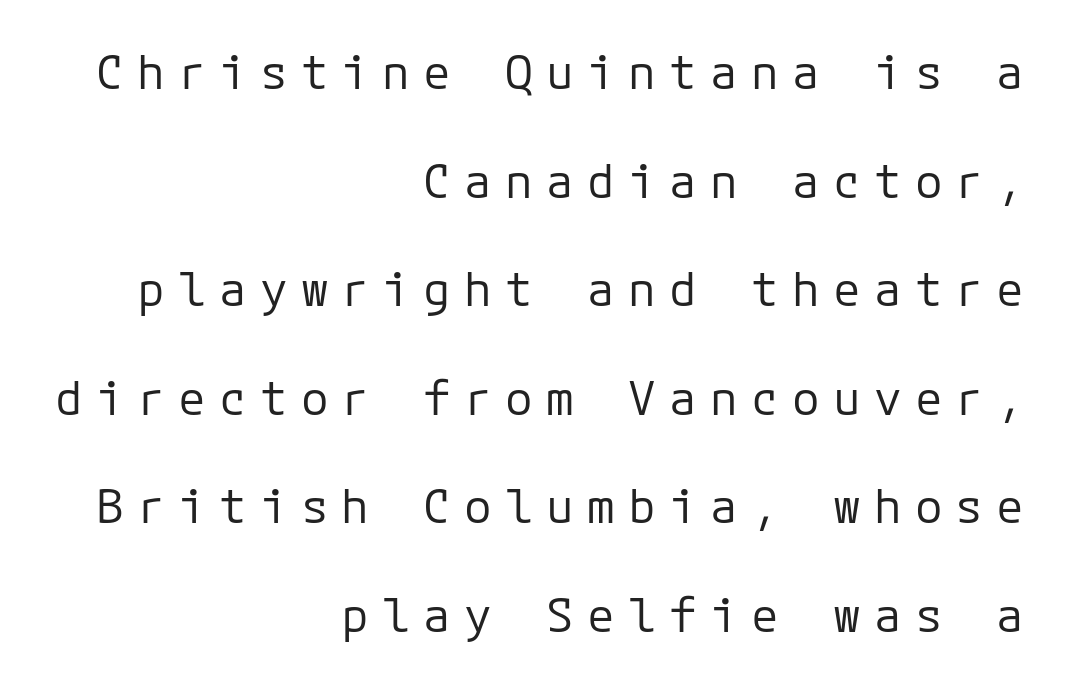
The image shows 46 px regular-weight sans-serif type, upright, monospaced; set right-aligned, loose line spacing (2.36x), unusually wide letter spacing (+0.29 em), not underlined; low stroke contrast and a medium x-height.
